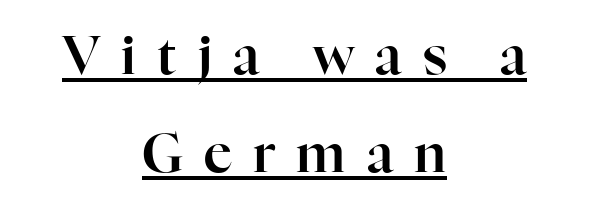
Q: Is the text italic (slanted)? A: No, it is upright.
Q: Is the typeface a serif or a sans-serif typeface? A: Serif.
Q: Is the text underlined? A: Yes.
Q: How is the paragraph aligned? A: Centered.
Q: Is the spacing between letters normal or unusually wide? A: Unusually wide.
Q: Width (condensed, normal, or wide)? A: Normal.
Q: Stroke contrast? A: High.
Q: x-height? A: Medium.
Q: Monospaced? A: No.
